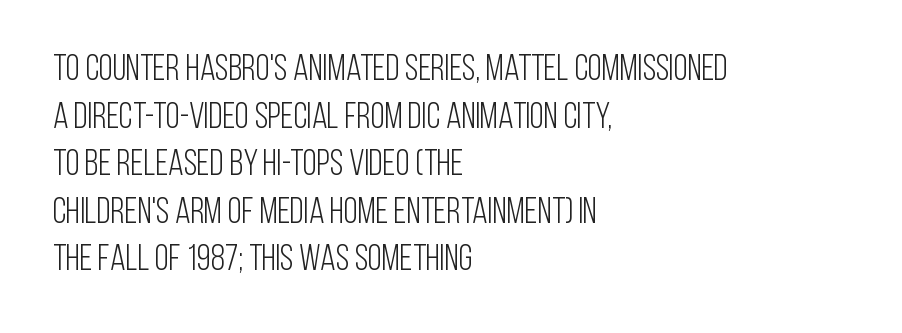
The image shows 36 px light, condensed sans-serif type, upright; set left-aligned, normal line spacing (1.32x), normal letter spacing, not underlined; low stroke contrast and a large x-height.
